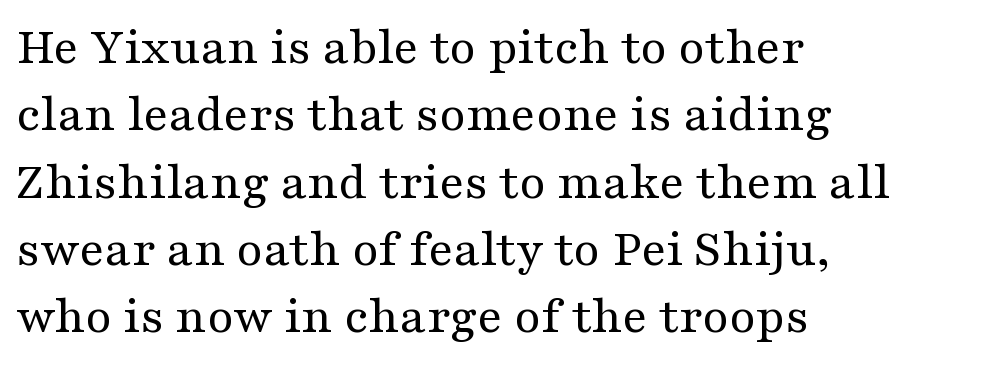
The image shows 53 px regular-weight, wide serif type, upright; set left-aligned, normal line spacing (1.27x), normal letter spacing, not underlined; medium stroke contrast and a medium x-height.
